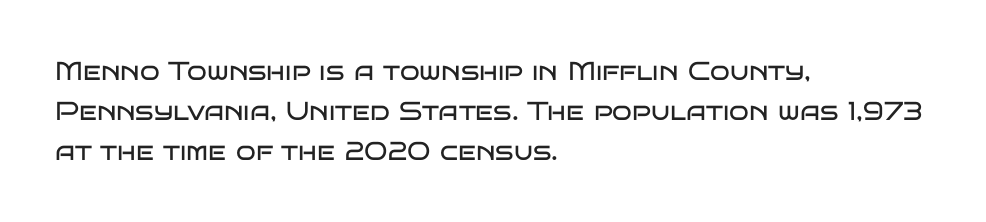
Q: Is the text bold? A: No.
Q: Is the text italic (slanted)? A: No, it is upright.
Q: Is the text underlined? A: No.
Q: How is the paragraph aligned? A: Left-aligned.
Q: Is the spacing between letters normal or unusually wide? A: Normal.
Q: Is the spacing between lines tight, normal or loose? A: Normal.
